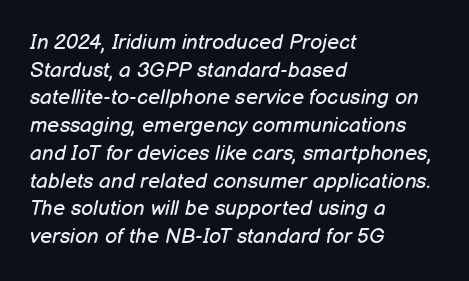
{"italic": "yes", "lean": "right", "slant_degrees": 12, "bold": "no", "underline": "no", "align": "left", "line_spacing": "normal", "line_spacing_ratio": 1.32, "letter_spacing": "normal", "letter_spacing_em": 0.0, "glyph_px": 21}
